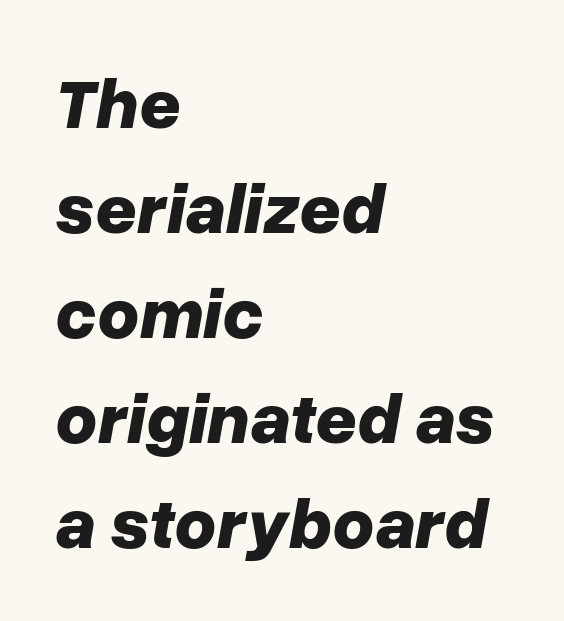
The image shows 72 px bold type, italic (leaning right); set left-aligned, normal line spacing (1.46x), normal letter spacing, not underlined; low stroke contrast and a medium x-height.
